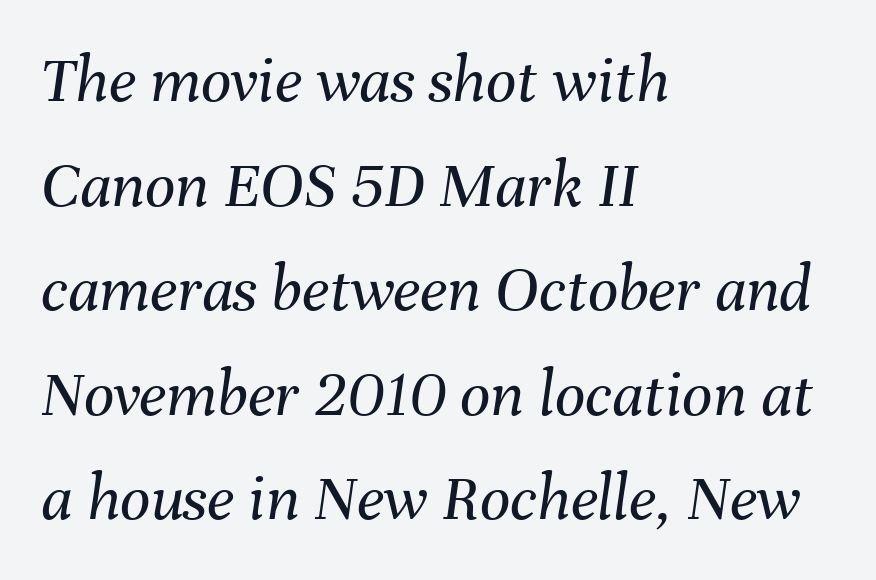
The image shows 67 px regular-weight type, italic (leaning right); set left-aligned, normal line spacing (1.56x), normal letter spacing, not underlined; medium stroke contrast and a medium x-height.
